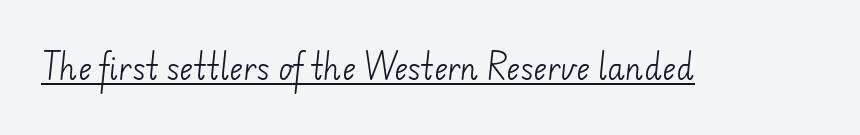
Q: Is the text bold? A: No.
Q: Is the typeface a serif or a sans-serif typeface? A: Sans-serif.
Q: Is the text underlined? A: Yes.
Q: Is the spacing between letters normal or unusually wide? A: Normal.
Q: Width (condensed, normal, or wide)? A: Normal.
Q: Stroke contrast? A: Low.
Q: x-height? A: Small.
Q: Monospaced? A: No.
